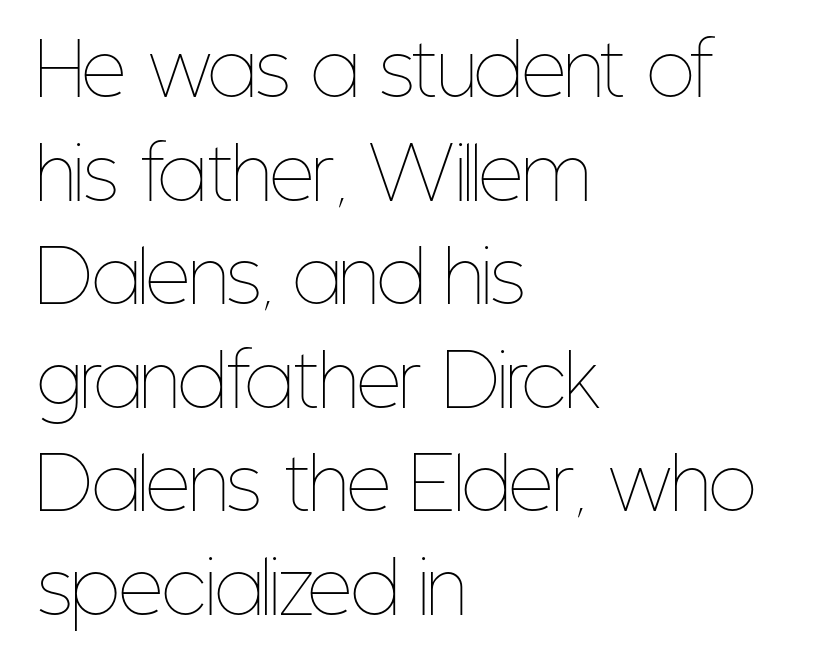
The image shows 70 px thin, condensed type, upright; set left-aligned, normal line spacing (1.48x), normal letter spacing, not underlined; low stroke contrast and a medium x-height.
